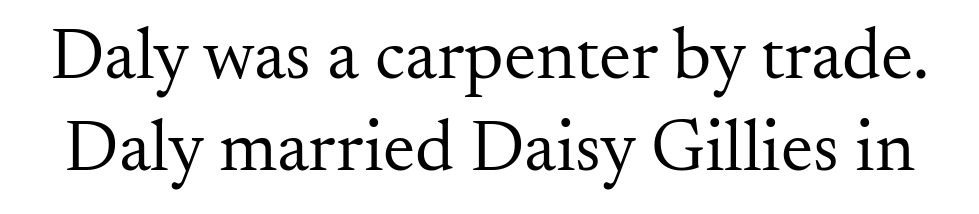
Q: Is the text bold? A: No.
Q: Is the text italic (slanted)? A: No, it is upright.
Q: Is the typeface a serif or a sans-serif typeface? A: Serif.
Q: Is the text underlined? A: No.
Q: Is the spacing between letters normal or unusually wide? A: Normal.
Q: Is the spacing between lines tight, normal or loose? A: Normal.
Q: Width (condensed, normal, or wide)? A: Normal.
Q: Stroke contrast? A: Medium.
Q: x-height? A: Small.
Q: Monospaced? A: No.
